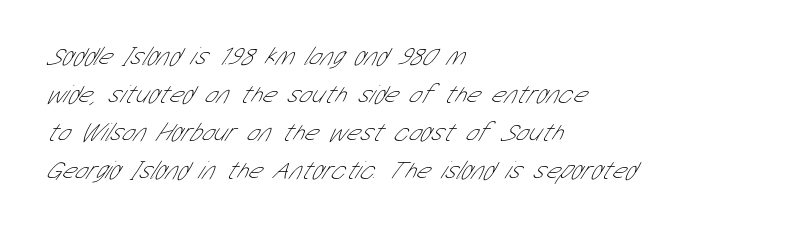
Q: Is the text bold? A: No.
Q: Is the text underlined? A: No.
Q: How is the paragraph aligned? A: Left-aligned.
Q: Is the spacing between letters normal or unusually wide? A: Normal.
Q: Is the spacing between lines tight, normal or loose? A: Normal.
